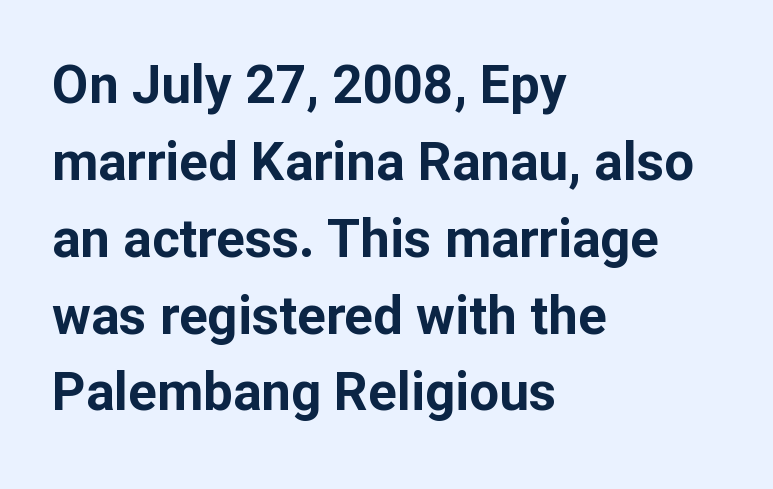
{"serif": "no", "italic": "no", "bold": "yes", "weight": "bold", "width": "normal", "stroke_contrast": "low", "x_height": "medium", "monospaced": "no", "underline": "no", "align": "left", "line_spacing": "normal", "line_spacing_ratio": 1.45, "letter_spacing": "normal", "letter_spacing_em": 0.0, "glyph_px": 53}
